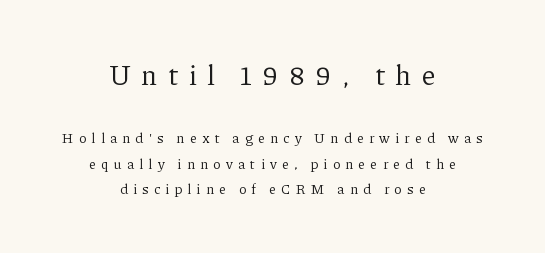
Q: Is the text bold? A: No.
Q: Is the text italic (slanted)? A: No, it is upright.
Q: Is the typeface a serif or a sans-serif typeface? A: Serif.
Q: Is the text underlined? A: No.
Q: How is the paragraph aligned? A: Centered.
Q: Is the spacing between letters normal or unusually wide? A: Unusually wide.
Q: Which block of text is set in a larger size, the first (top) or the second (bottom)? A: The first (top) one.
Q: Width (condensed, normal, or wide)? A: Normal.
Q: Stroke contrast? A: Low.
Q: x-height? A: Medium.
Q: Monospaced? A: No.
